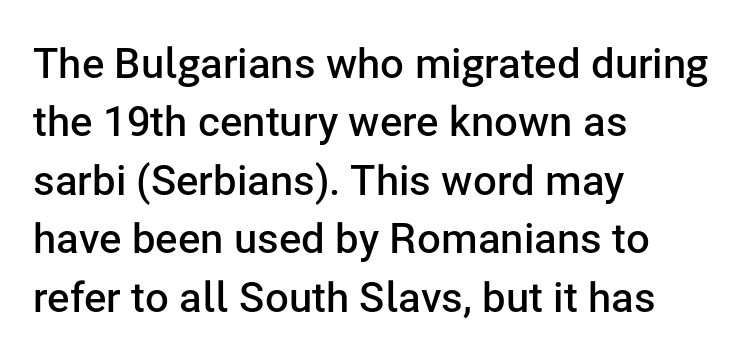
Is this a fixed-width face? No — the glyphs have proportional, varying widths. Stroke terminals: plain, sans-serif. No extra tracking has been applied to these lines. Check the space under the baseline: it is left empty.
